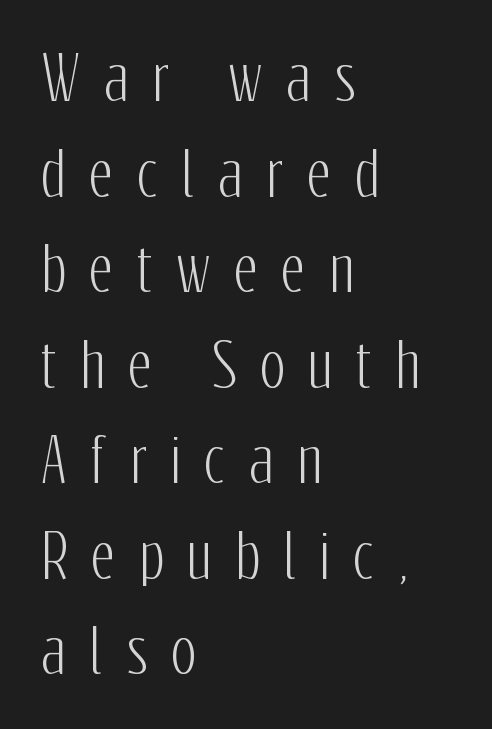
{"serif": "no", "italic": "no", "width": "condensed", "stroke_contrast": "low", "x_height": "medium", "monospaced": "no", "underline": "no", "align": "left", "line_spacing": "normal", "line_spacing_ratio": 1.62, "letter_spacing": "wide", "letter_spacing_em": 0.4, "glyph_px": 59}
